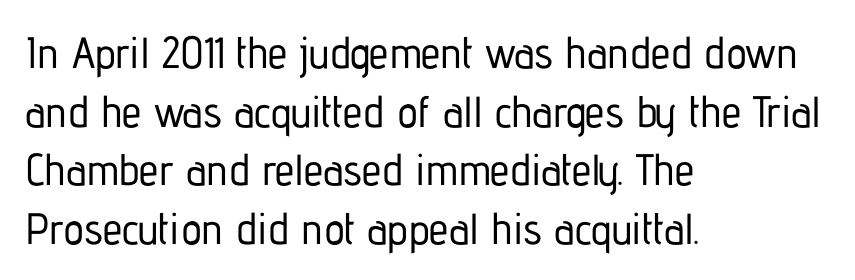
Q: Is the text italic (slanted)? A: No, it is upright.
Q: Is the typeface a serif or a sans-serif typeface? A: Sans-serif.
Q: Is the text underlined? A: No.
Q: How is the paragraph aligned? A: Left-aligned.
Q: Is the spacing between letters normal or unusually wide? A: Normal.
Q: Is the spacing between lines tight, normal or loose? A: Normal.
Q: Width (condensed, normal, or wide)? A: Condensed.
Q: Stroke contrast? A: Low.
Q: x-height? A: Medium.
Q: Monospaced? A: No.
